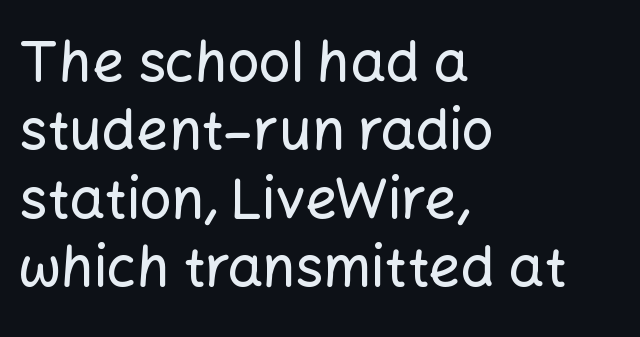
The image shows 56 px sans-serif type, upright; set left-aligned, line spacing 1.22x, normal letter spacing, not underlined; low stroke contrast and a medium x-height.
